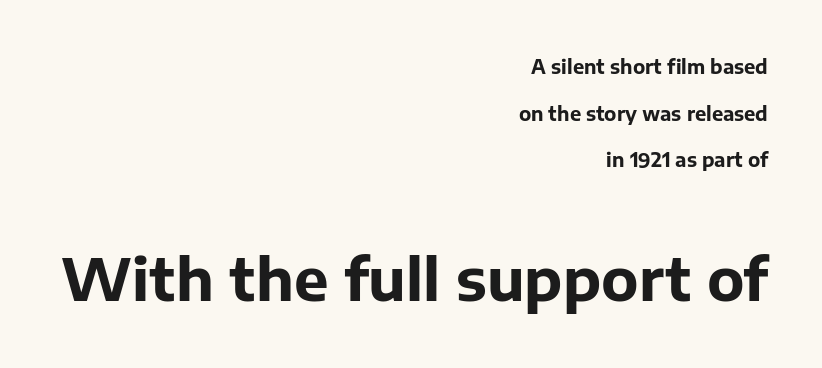
The image shows 58 px bold sans-serif type, upright; set right-aligned, loose line spacing (2.46x), normal letter spacing, not underlined; the second (bottom) block is 3.05x larger; low stroke contrast and a medium x-height.
